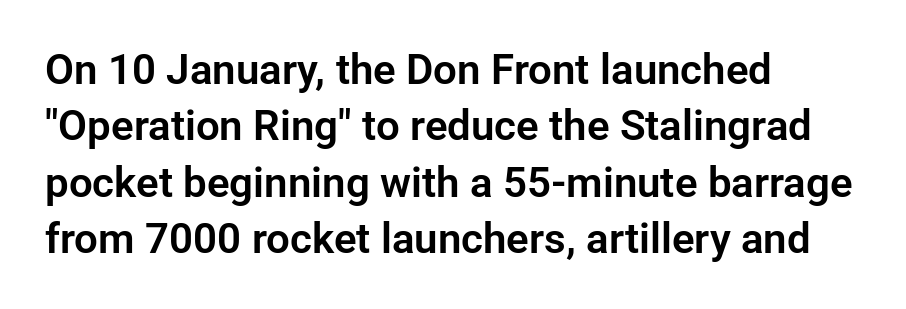
Inter-character spacing is left at the font's built-in metrics. Characters remain perfectly vertical along every line. Clear beneath every line of the passage. These lines are rendered in a variable-pitch font. Does the type have serifs? No, each stem ends abruptly.
